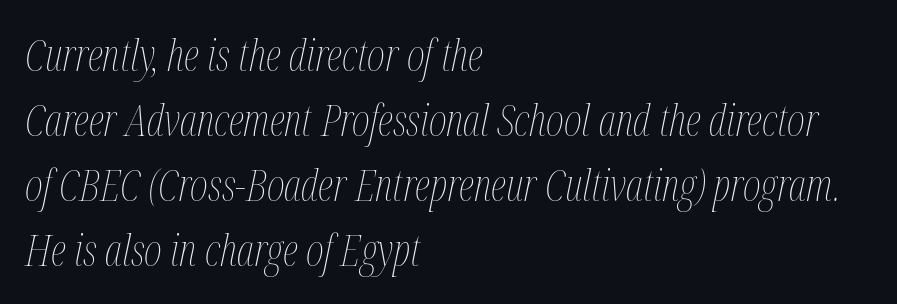
Lines of text with bare space underneath. Students, note that the glyphs here touch the page at normal intervals. The letters look calm and open, with moderate or lighter stems. This block has exactly the height ordinary leading produces. The axis of the letterforms is tilted away from vertical.
